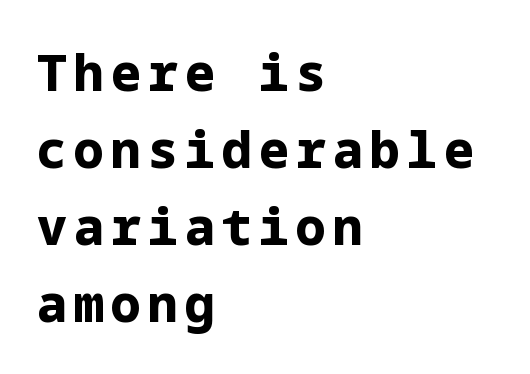
{"serif": "no", "italic": "no", "bold": "yes", "weight": "bold", "width": "normal", "stroke_contrast": "low", "x_height": "medium", "underline": "no", "align": "left", "line_spacing": "normal", "line_spacing_ratio": 1.54, "glyph_px": 50}
